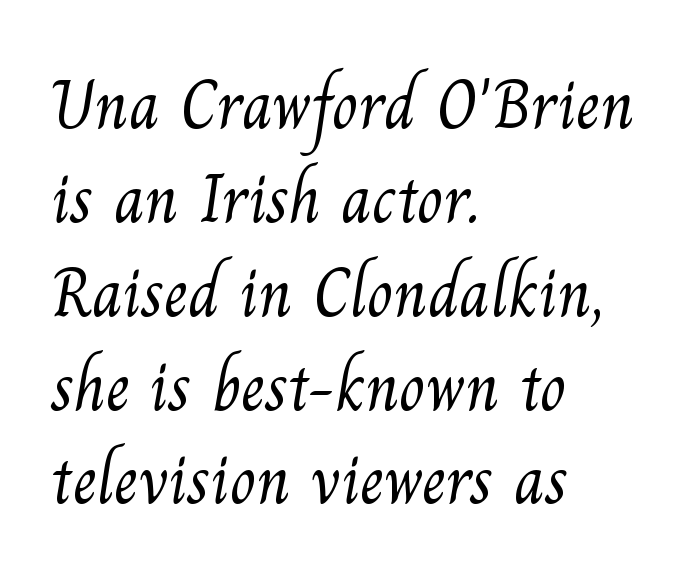
The lines are quadded left. Descenders are the only things crossing below the line. Honestly, the row spacing looks completely unremarkable. The passage shown is typed in a proportional face where columns would drift. The letterforms sit at book weight or below.
